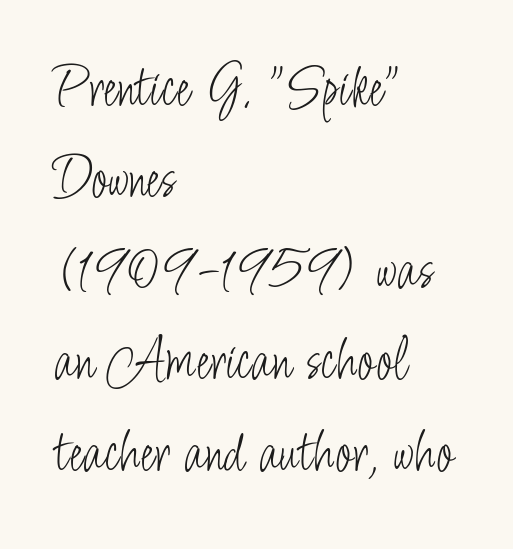
The image shows 62 px light, condensed sans-serif type; set left-aligned, normal line spacing (1.47x), normal letter spacing, not underlined; low stroke contrast and a small x-height.
